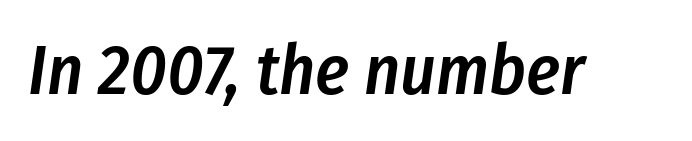
{"italic": "yes", "lean": "right", "slant_degrees": 8, "bold": "semi", "weight": "semibold", "width": "condensed", "stroke_contrast": "low", "x_height": "medium", "monospaced": "no", "underline": "no", "letter_spacing": "normal", "letter_spacing_em": 0.0, "glyph_px": 70}
